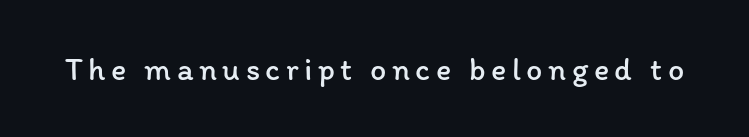
{"italic": "no", "bold": "no", "weight": "regular", "width": "normal", "stroke_contrast": "low", "x_height": "medium", "monospaced": "no", "underline": "no", "glyph_px": 32}
